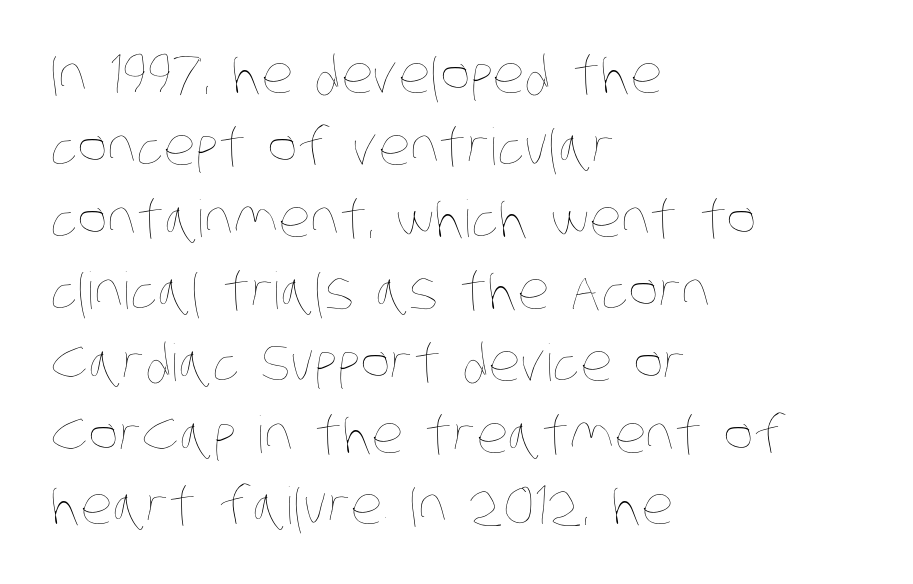
Q: Is the text bold? A: No.
Q: Is the text underlined? A: No.
Q: How is the paragraph aligned? A: Left-aligned.
Q: Is the spacing between letters normal or unusually wide? A: Normal.
Q: Is the spacing between lines tight, normal or loose? A: Normal.
Q: Width (condensed, normal, or wide)? A: Condensed.
Q: Stroke contrast? A: Low.
Q: x-height? A: Large.
Q: Monospaced? A: No.
